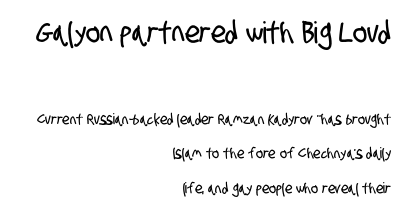
{"serif": "no", "width": "condensed", "stroke_contrast": "low", "x_height": "large", "monospaced": "no", "underline": "no", "align": "right", "line_spacing": "loose", "line_spacing_ratio": 2.32, "letter_spacing": "normal", "letter_spacing_em": 0.0, "larger_block": "first", "size_ratio": 2.0, "glyph_px": 30}
